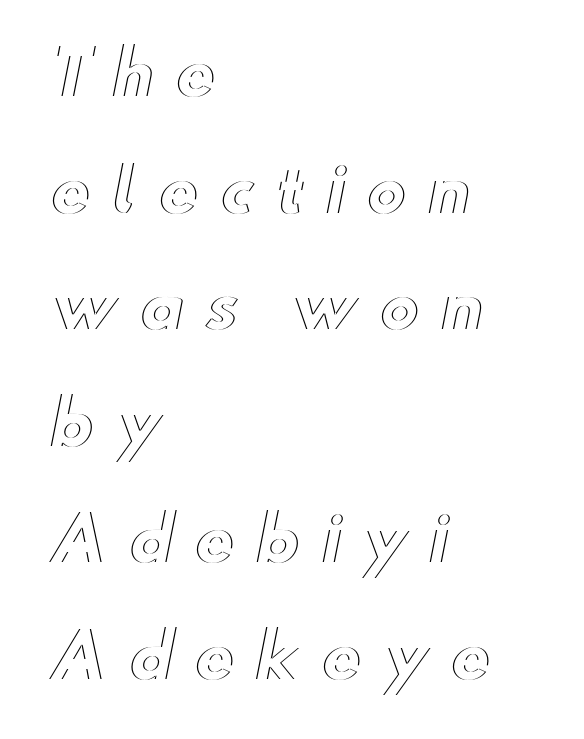
The image shows 61 px wide type; set left-aligned, loose line spacing (1.91x), unusually wide letter spacing (+0.34 em), not underlined; a small x-height.
